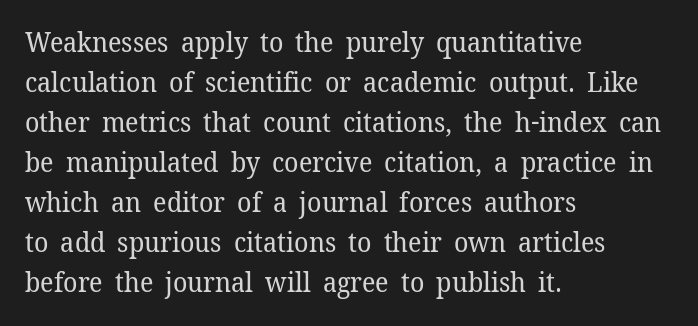
Q: Is the text bold? A: No.
Q: Is the text italic (slanted)? A: No, it is upright.
Q: Is the text underlined? A: No.
Q: How is the paragraph aligned? A: Left-aligned.
Q: Is the spacing between letters normal or unusually wide? A: Normal.
Q: Is the spacing between lines tight, normal or loose? A: Normal.
